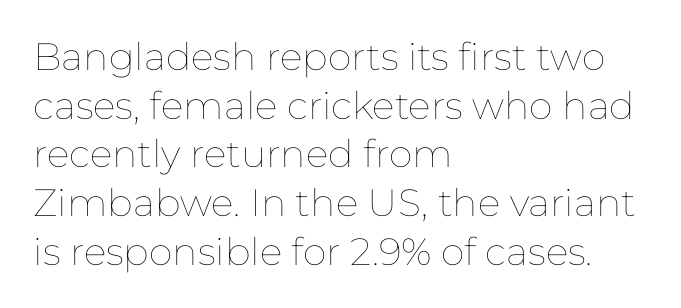
{"italic": "no", "bold": "no", "weight": "thin", "width": "normal", "stroke_contrast": "low", "x_height": "medium", "monospaced": "no", "underline": "no", "align": "left", "line_spacing": "normal", "line_spacing_ratio": 1.28, "letter_spacing": "normal", "letter_spacing_em": 0.0, "glyph_px": 38}
